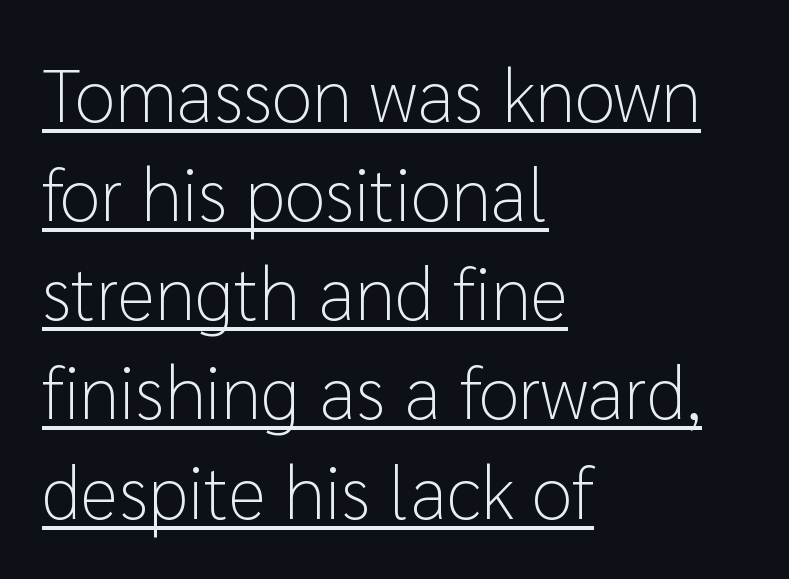
Rows of type keep a routine distance in the vertical direction. The axis of the letterforms is exactly vertical. Nobody touched the tracking dial on this one. One-word summary of the alignment: left. This reads as an unemphasized weight, regular at the heaviest. A baseline rule has been typeset under these characters.
